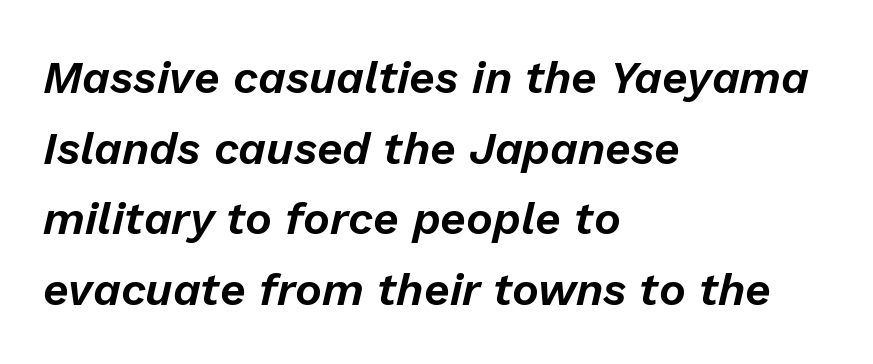
Q: Is the text italic (slanted)? A: Yes, it leans right by about 13 degrees.
Q: Is the text underlined? A: No.
Q: How is the paragraph aligned? A: Left-aligned.
Q: Is the spacing between letters normal or unusually wide? A: Normal.
Q: Is the spacing between lines tight, normal or loose? A: Normal.
Q: Width (condensed, normal, or wide)? A: Normal.
Q: Stroke contrast? A: Low.
Q: x-height? A: Medium.
Q: Monospaced? A: No.
